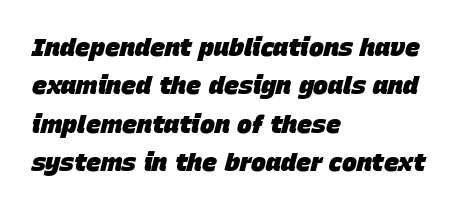
Q: Is the text bold? A: Yes.
Q: Is the text italic (slanted)? A: Yes, it leans right by about 15 degrees.
Q: Is the text underlined? A: No.
Q: How is the paragraph aligned? A: Left-aligned.
Q: Is the spacing between letters normal or unusually wide? A: Normal.
Q: Is the spacing between lines tight, normal or loose? A: Normal.
